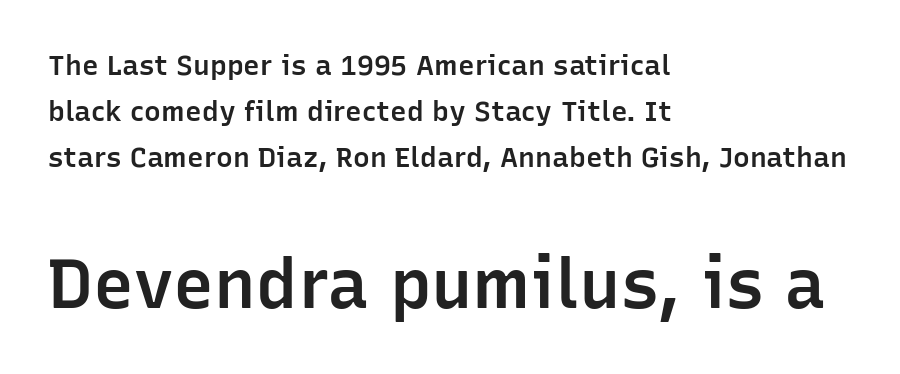
Q: Is the text bold? A: Semi-bold.
Q: Is the text italic (slanted)? A: No, it is upright.
Q: Is the typeface a serif or a sans-serif typeface? A: Sans-serif.
Q: Is the text underlined? A: No.
Q: How is the paragraph aligned? A: Left-aligned.
Q: Is the spacing between letters normal or unusually wide? A: Normal.
Q: Is the spacing between lines tight, normal or loose? A: Normal.
Q: Which block of text is set in a larger size, the first (top) or the second (bottom)? A: The second (bottom) one.
Q: Width (condensed, normal, or wide)? A: Normal.
Q: Stroke contrast? A: Low.
Q: x-height? A: Medium.
Q: Monospaced? A: No.
